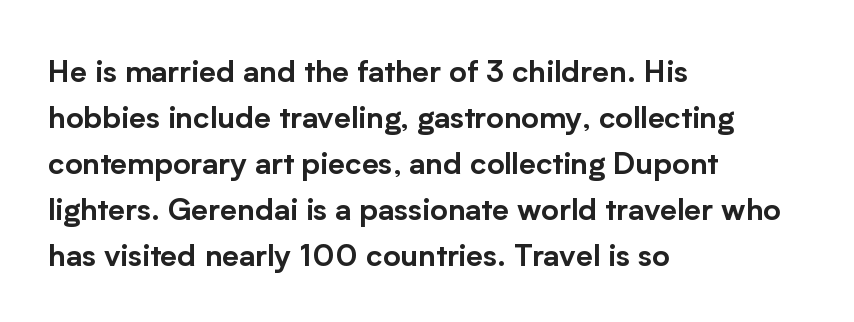
{"serif": "no", "italic": "no", "width": "normal", "stroke_contrast": "low", "x_height": "medium", "monospaced": "no", "underline": "no", "align": "left", "line_spacing": "normal", "line_spacing_ratio": 1.53, "letter_spacing": "normal", "letter_spacing_em": 0.0, "glyph_px": 30}
